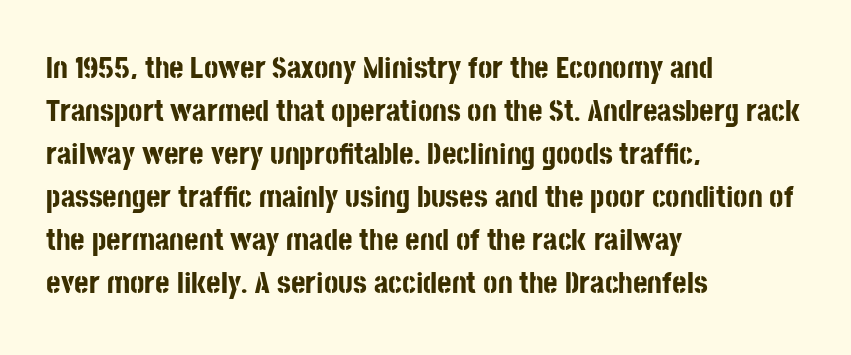
{"serif": "no", "italic": "no", "bold": "yes", "weight": "bold", "width": "condensed", "stroke_contrast": "low", "x_height": "large", "monospaced": "no", "underline": "no", "align": "left", "line_spacing": "normal", "line_spacing_ratio": 1.39, "letter_spacing": "normal", "letter_spacing_em": 0.0, "glyph_px": 31}
